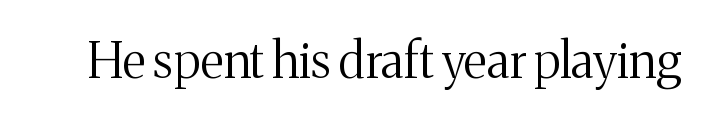
{"serif": "yes", "italic": "no", "bold": "no", "weight": "regular", "width": "normal", "stroke_contrast": "medium", "x_height": "medium", "monospaced": "no", "underline": "no", "letter_spacing": "normal", "letter_spacing_em": 0.0, "glyph_px": 49}
